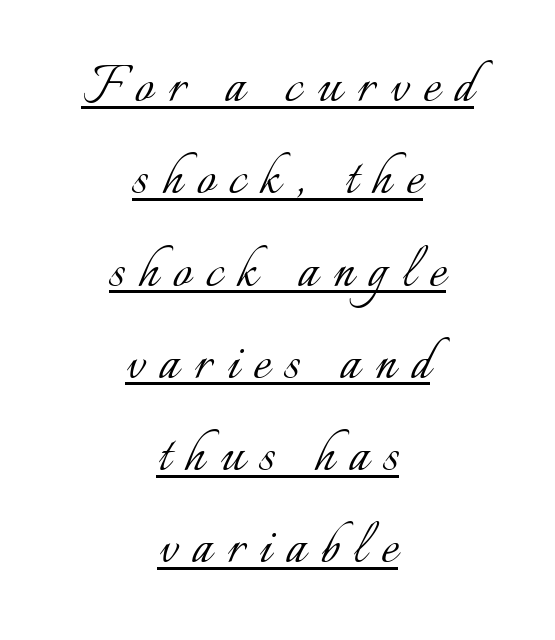
Words appear elongated and porous because spacing is wide. Line spacing here is normal. Check the space under the baseline: a stroke is drawn there. Line starts and ends both wander, symmetrically. Think of a printed novel: that variable character pitch is what you see here.
